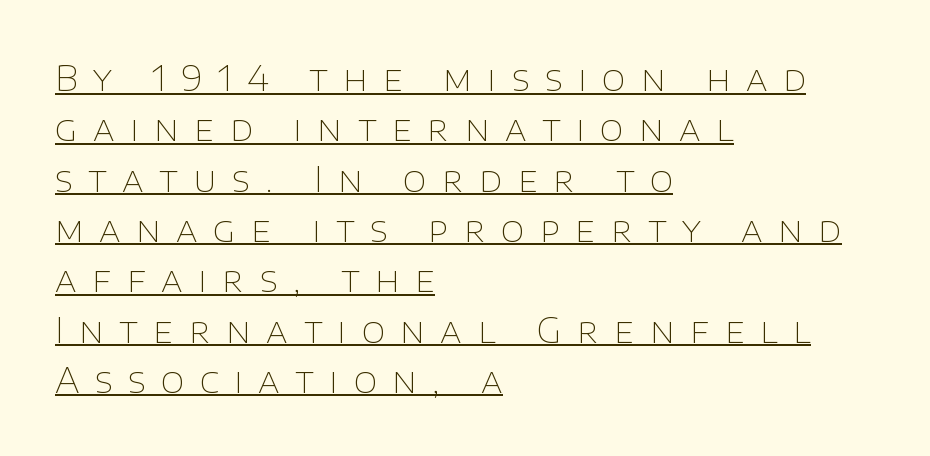
Left-aligned paragraph, ragged on the right. Spacing verdict: proportional, widths tailored to each character. If you drew a line through each stem, it would be perfectly vertical. A typographer would call this underscored text.
